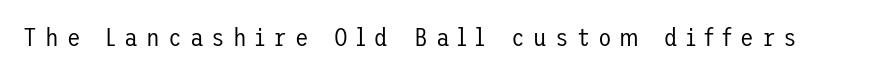
Nope, not italic — everything's standing straight. The cut favours lightness, reaching ordinary text weight at its darkest. A typesetter would call this heavily tracked-out type. Type without underlining.
